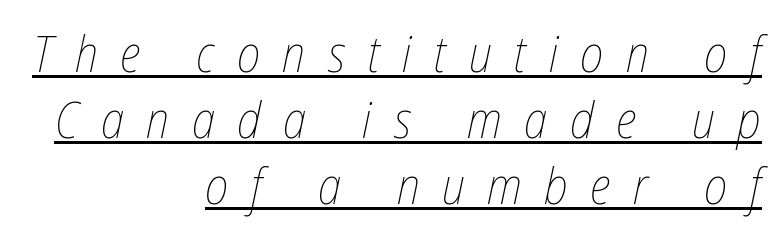
Q: Is the text bold? A: No.
Q: Is the text italic (slanted)? A: Yes, it leans right by about 12 degrees.
Q: Is the text underlined? A: Yes.
Q: How is the paragraph aligned? A: Right-aligned.
Q: Is the spacing between letters normal or unusually wide? A: Unusually wide.
Q: Is the spacing between lines tight, normal or loose? A: Normal.
Q: Width (condensed, normal, or wide)? A: Condensed.
Q: Stroke contrast? A: Low.
Q: x-height? A: Medium.
Q: Monospaced? A: No.
